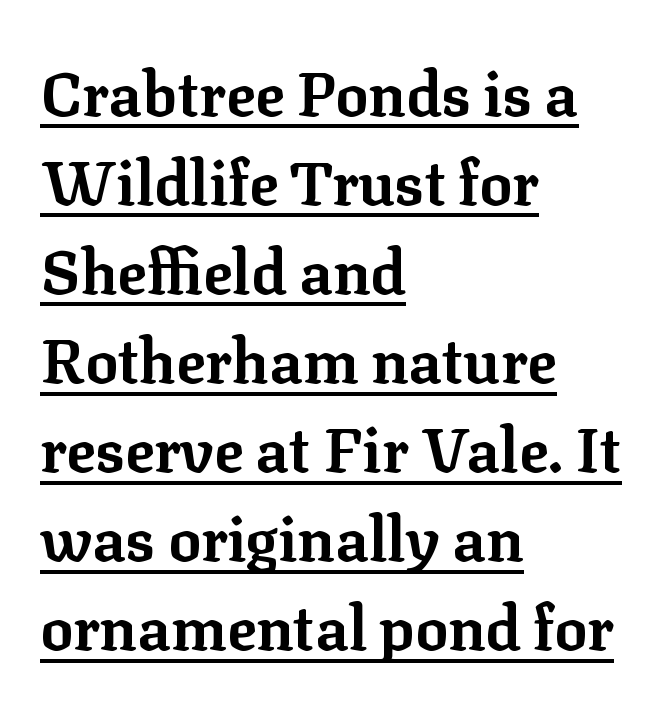
The image shows 61 px bold serif type, upright; set left-aligned, normal line spacing (1.46x), normal letter spacing, underlined; low stroke contrast and a medium x-height.
